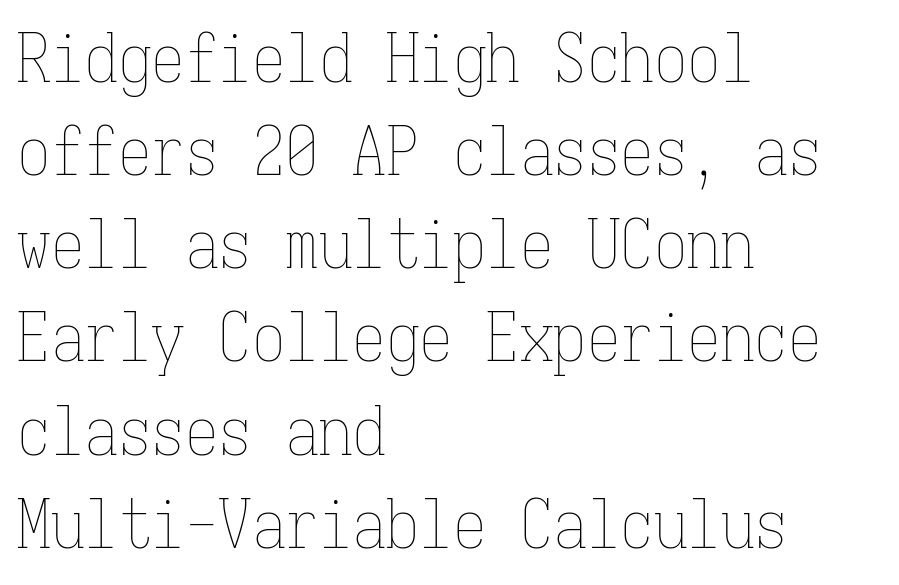
The image shows 67 px thin, condensed type, upright, monospaced; set left-aligned, normal line spacing (1.39x), normal letter spacing, not underlined; low stroke contrast and a medium x-height.
